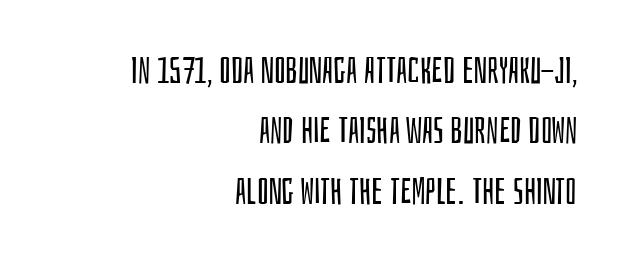
{"serif": "no", "italic": "no", "bold": "no", "weight": "regular", "width": "condensed", "stroke_contrast": "low", "x_height": "large", "monospaced": "no", "underline": "no", "align": "right", "line_spacing": "normal", "line_spacing_ratio": 1.63, "letter_spacing": "normal", "letter_spacing_em": 0.0, "glyph_px": 37}
